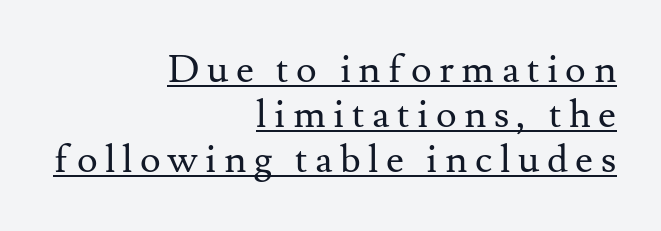
{"serif": "yes", "italic": "no", "bold": "no", "weight": "regular", "width": "normal", "stroke_contrast": "medium", "x_height": "small", "monospaced": "no", "underline": "yes", "align": "right", "line_spacing": "tight", "line_spacing_ratio": 1.15, "glyph_px": 39}
